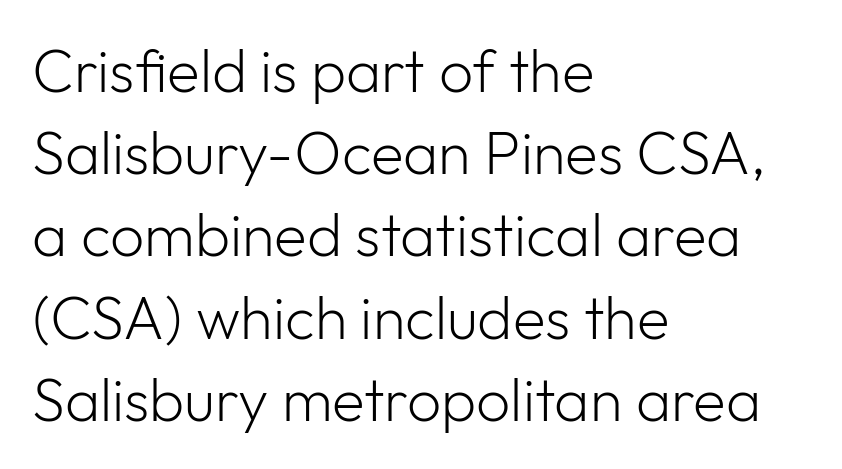
Are there feet on the stems? There aren't — it's a sans. Glyph-to-glyph distance matches everyday printed text. Varying glyph widths throughout — classic text-font behaviour. Vertical spacing — default. Layout note: lines flush left.
